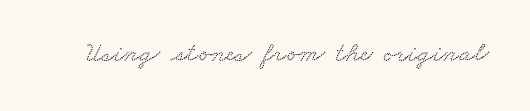
Q: Is the typeface a serif or a sans-serif typeface? A: Serif.
Q: Is the text underlined? A: No.
Q: Is the spacing between letters normal or unusually wide? A: Normal.
Q: Width (condensed, normal, or wide)? A: Wide.
Q: Stroke contrast? A: Low.
Q: x-height? A: Small.
Q: Monospaced? A: No.
